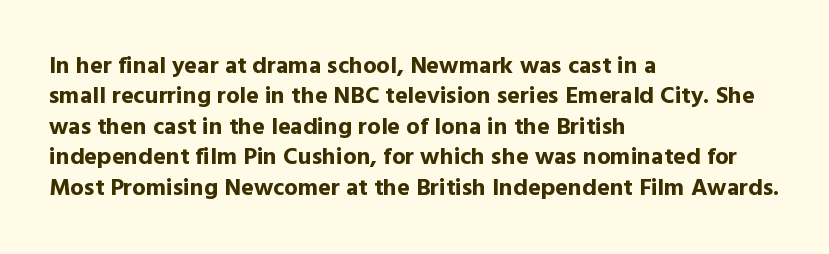
Q: Is the text bold? A: Yes.
Q: Is the text italic (slanted)? A: No, it is upright.
Q: Is the text underlined? A: No.
Q: How is the paragraph aligned? A: Left-aligned.
Q: Is the spacing between letters normal or unusually wide? A: Normal.
Q: Is the spacing between lines tight, normal or loose? A: Normal.
